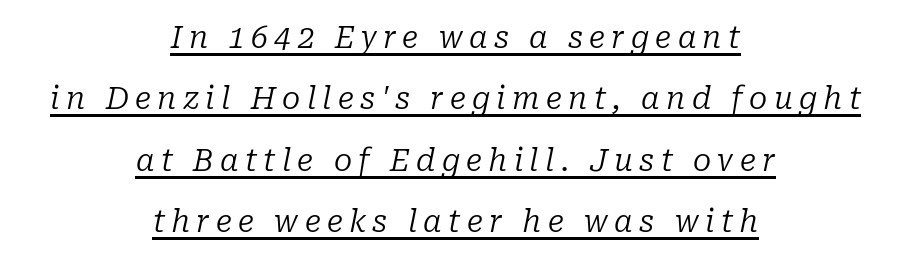
The image shows 30 px regular-weight serif type, italic (leaning right); set centered, loose line spacing (2.05x), unusually wide letter spacing (+0.21 em), underlined; low stroke contrast and a medium x-height.
